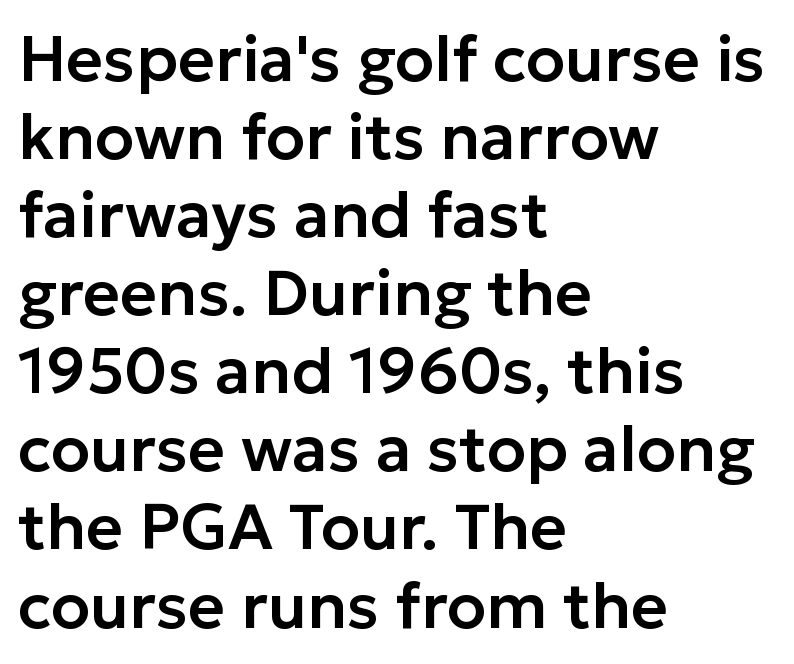
To sum up the face: it is a sans, with no serifs. Posture: straight, roman, zero tilt. Lines of text with bare space underneath. This sample has the flowing, uneven cadence of proportional lettering.
